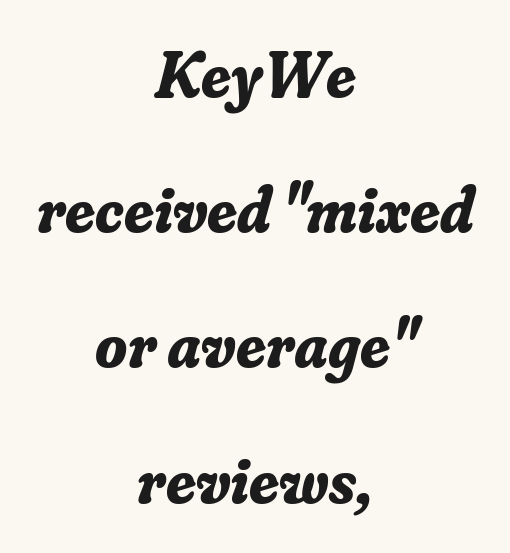
Q: Is the text bold? A: Yes.
Q: Is the text italic (slanted)? A: Yes, it leans right by about 16 degrees.
Q: Is the typeface a serif or a sans-serif typeface? A: Serif.
Q: Is the text underlined? A: No.
Q: How is the paragraph aligned? A: Centered.
Q: Is the spacing between letters normal or unusually wide? A: Normal.
Q: Is the spacing between lines tight, normal or loose? A: Loose.
Q: Width (condensed, normal, or wide)? A: Normal.
Q: Stroke contrast? A: Low.
Q: x-height? A: Small.
Q: Monospaced? A: No.
